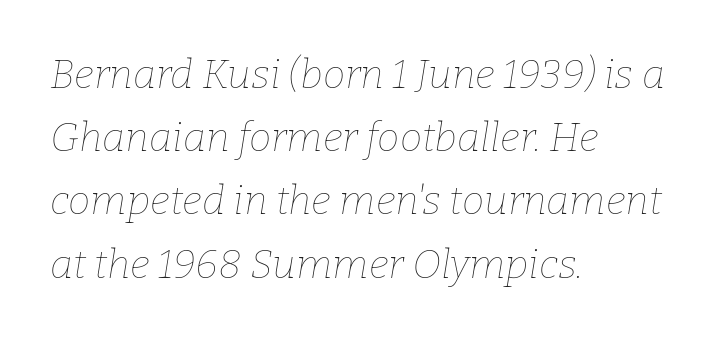
{"italic": "yes", "lean": "right", "slant_degrees": 9, "bold": "no", "weight": "thin", "width": "normal", "stroke_contrast": "low", "x_height": "medium", "monospaced": "no", "underline": "no", "align": "left", "line_spacing": "normal", "line_spacing_ratio": 1.58, "letter_spacing": "normal", "letter_spacing_em": 0.0, "glyph_px": 40}
